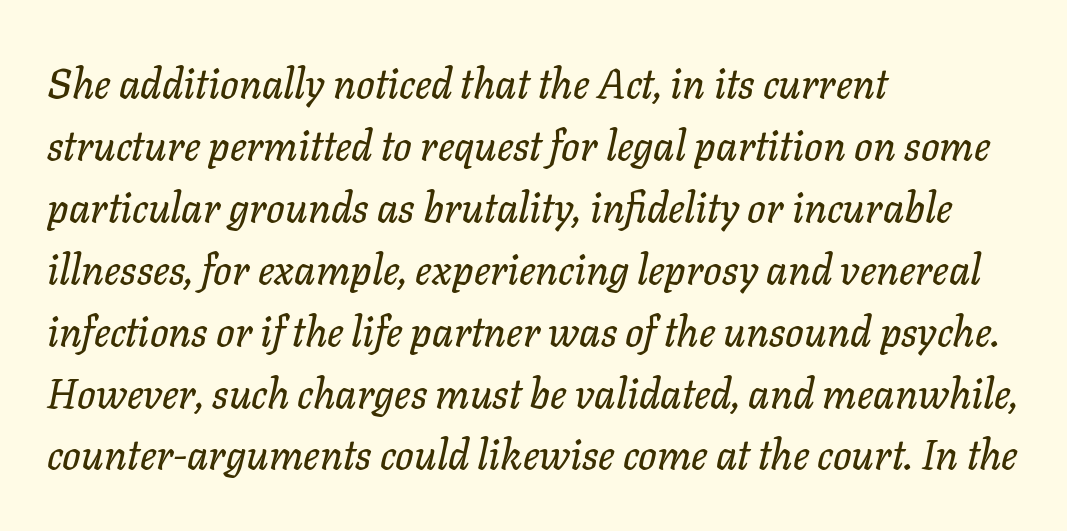
The image shows 41 px text type, italic (leaning right); set left-aligned, normal line spacing (1.51x), normal letter spacing, not underlined; low stroke contrast and a medium x-height.
